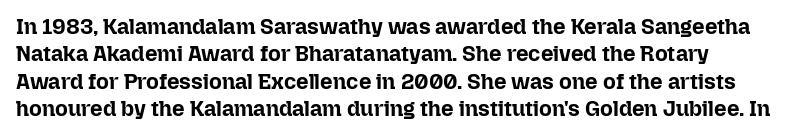
{"italic": "no", "bold": "yes", "underline": "no", "line_spacing_ratio": 1.24, "letter_spacing": "normal", "letter_spacing_em": 0.0, "glyph_px": 22}
